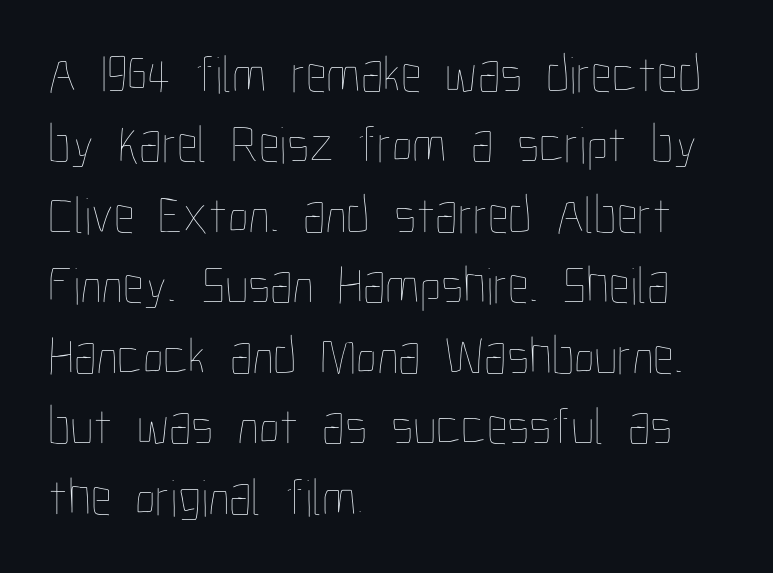
{"italic": "no", "bold": "no", "weight": "thin", "width": "condensed", "stroke_contrast": "low", "x_height": "medium", "monospaced": "no", "underline": "no", "align": "left", "line_spacing": "normal", "line_spacing_ratio": 1.33, "letter_spacing": "normal", "letter_spacing_em": 0.0, "glyph_px": 53}
